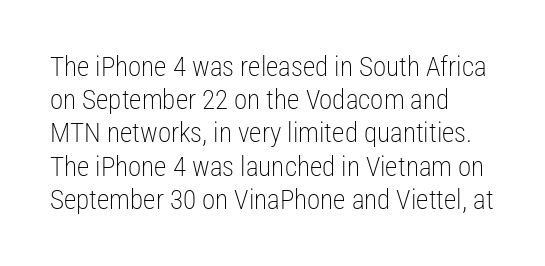
Q: Is the text bold? A: No.
Q: Is the text italic (slanted)? A: No, it is upright.
Q: Is the text underlined? A: No.
Q: How is the paragraph aligned? A: Left-aligned.
Q: Is the spacing between letters normal or unusually wide? A: Normal.
